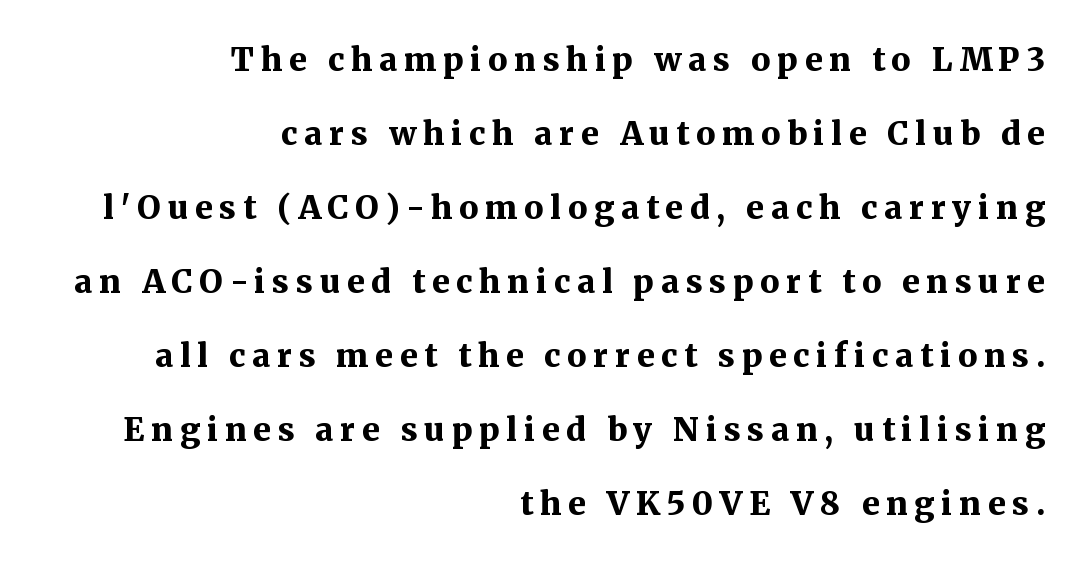
The image shows 32 px bold serif type, upright; set right-aligned, loose line spacing (2.31x), unusually wide letter spacing (+0.21 em), not underlined; medium stroke contrast and a medium x-height.
